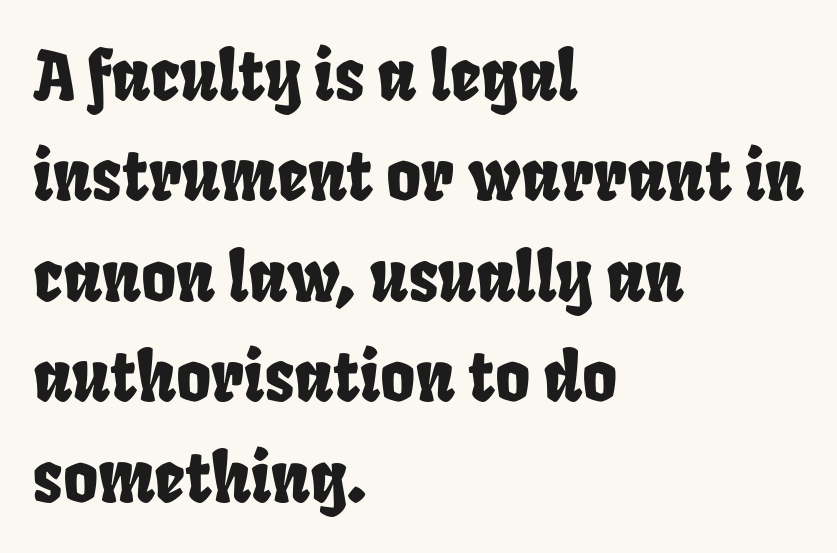
Q: Is the typeface a serif or a sans-serif typeface? A: Sans-serif.
Q: Is the text underlined? A: No.
Q: How is the paragraph aligned? A: Left-aligned.
Q: Is the spacing between letters normal or unusually wide? A: Normal.
Q: Is the spacing between lines tight, normal or loose? A: Normal.
Q: Width (condensed, normal, or wide)? A: Condensed.
Q: Stroke contrast? A: Low.
Q: x-height? A: Large.
Q: Monospaced? A: No.
